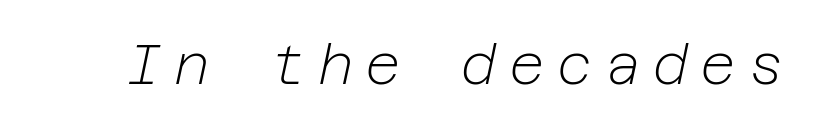
The area under the type is left untouched. The characters are drawn with everyday or finer stroke widths. Observe the wide spacing: letters keep a clear distance from each other. Posture: slanted.
